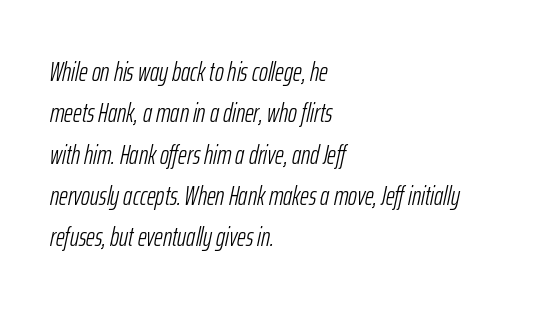
{"italic": "yes", "lean": "right", "slant_degrees": 12, "bold": "no", "underline": "no", "align": "left", "line_spacing": "normal", "line_spacing_ratio": 1.53, "letter_spacing": "normal", "letter_spacing_em": 0.0, "glyph_px": 27}
